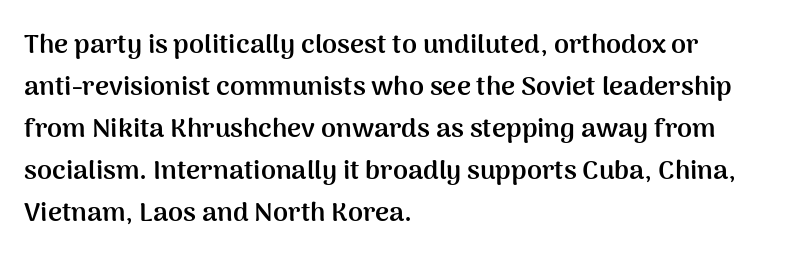
Q: Is the text bold? A: Yes.
Q: Is the text italic (slanted)? A: No, it is upright.
Q: Is the text underlined? A: No.
Q: How is the paragraph aligned? A: Left-aligned.
Q: Is the spacing between letters normal or unusually wide? A: Normal.
Q: Is the spacing between lines tight, normal or loose? A: Normal.
